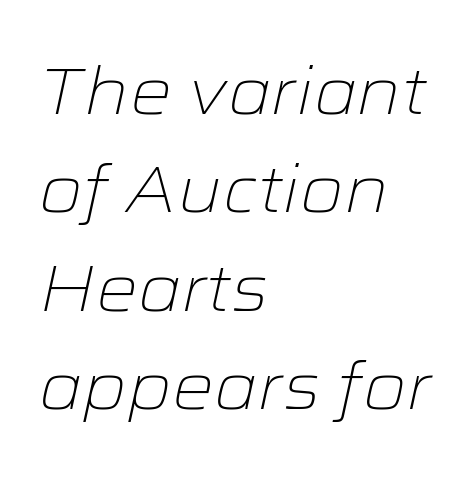
{"italic": "yes", "lean": "right", "slant_degrees": 12, "bold": "no", "weight": "light", "width": "wide", "stroke_contrast": "low", "x_height": "medium", "monospaced": "no", "underline": "no", "align": "left", "line_spacing": "normal", "line_spacing_ratio": 1.49, "letter_spacing": "normal", "letter_spacing_em": 0.0, "glyph_px": 66}
